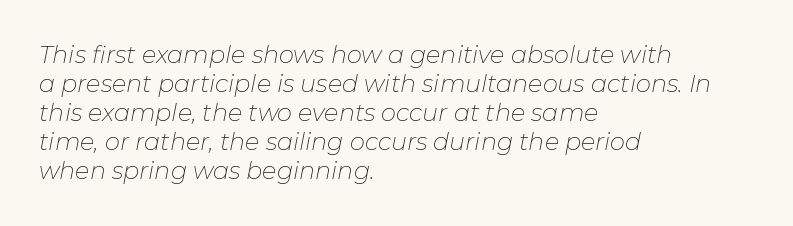
Q: Is the text bold? A: No.
Q: Is the text italic (slanted)? A: Yes, it leans right by about 11 degrees.
Q: Is the text underlined? A: No.
Q: How is the paragraph aligned? A: Left-aligned.
Q: Is the spacing between letters normal or unusually wide? A: Normal.
